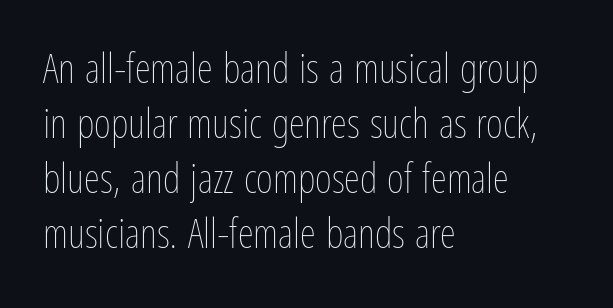
{"italic": "no", "bold": "no", "weight": "thin", "width": "condensed", "stroke_contrast": "low", "x_height": "medium", "monospaced": "no", "underline": "no", "align": "left", "line_spacing": "normal", "line_spacing_ratio": 1.34, "letter_spacing": "normal", "letter_spacing_em": 0.0, "glyph_px": 41}
